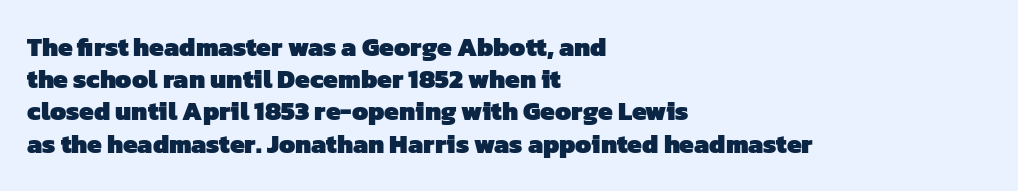
{"bold": "yes", "underline": "no", "align": "left", "line_spacing_ratio": 1.24, "letter_spacing": "normal", "letter_spacing_em": 0.0, "glyph_px": 26}
